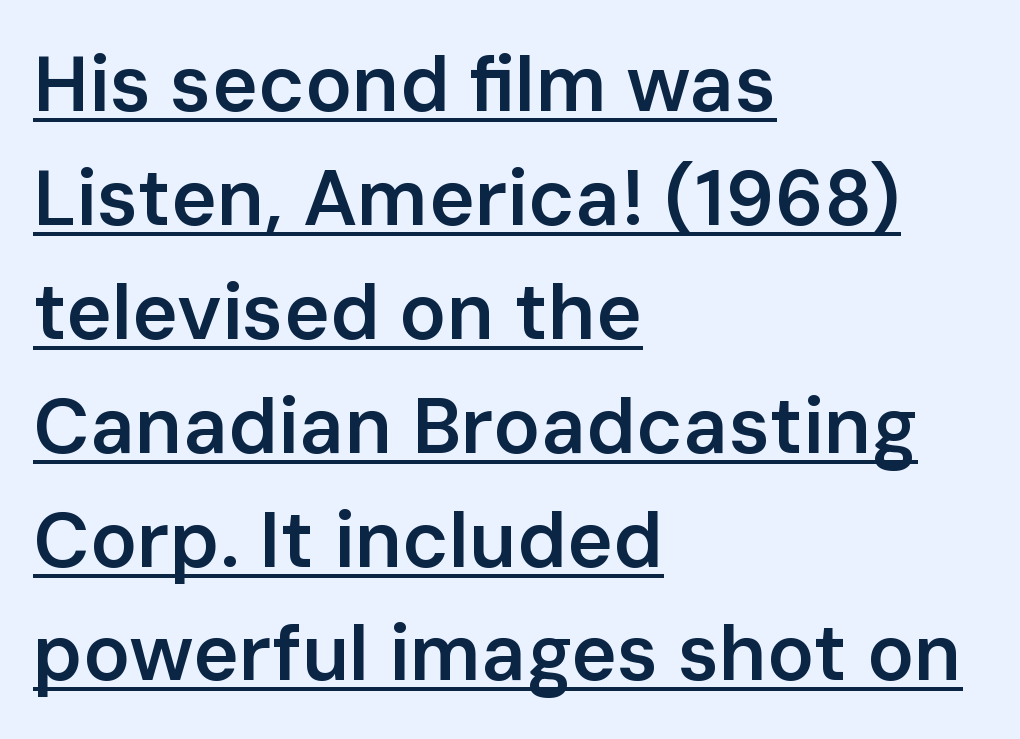
There is no visible air inserted between adjacent glyphs. Semibold letterforms, between regular and bold. This sample uses an upright cut, with every glyph sitting square on the baseline. Alignment: flush left. Character widths vary here, with narrow letters taking less room than wide ones. Glance below the letters and you will spot a drawn line.
